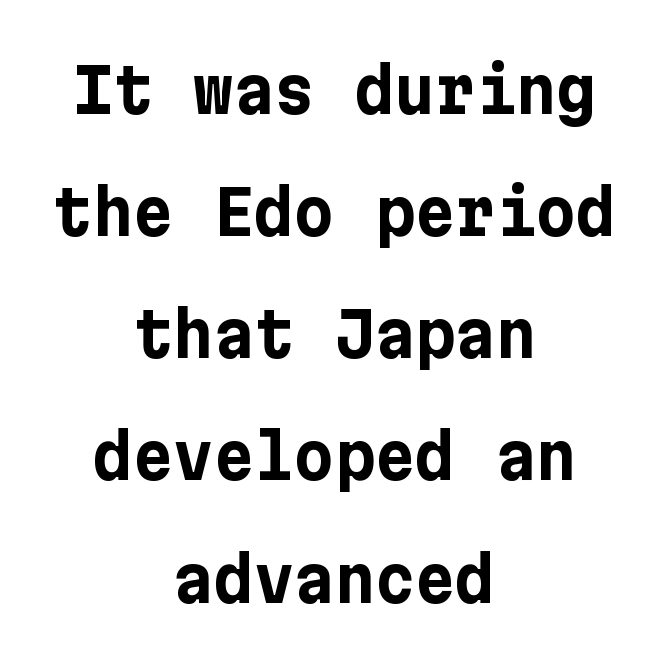
Q: Is the text bold? A: Yes.
Q: Is the text italic (slanted)? A: No, it is upright.
Q: Is the typeface a serif or a sans-serif typeface? A: Sans-serif.
Q: Is the text underlined? A: No.
Q: How is the paragraph aligned? A: Centered.
Q: Is the spacing between letters normal or unusually wide? A: Normal.
Q: Is the spacing between lines tight, normal or loose? A: Loose.
Q: Width (condensed, normal, or wide)? A: Normal.
Q: Stroke contrast? A: Low.
Q: x-height? A: Medium.
